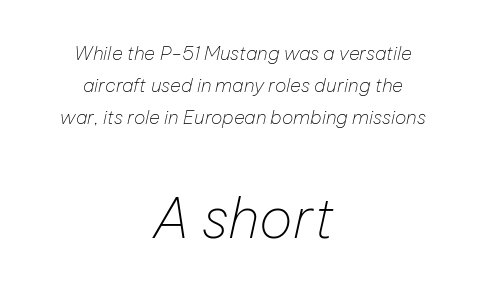
This sample keeps an unexceptional amount of space between lines. Spacing between characters is what you'd get straight out of the box. Size hierarchy here favors the trailing block over the leading one. Bold? No — there's no thickening of the strokes. Character widths vary here, with narrow letters taking less room than wide ones.
